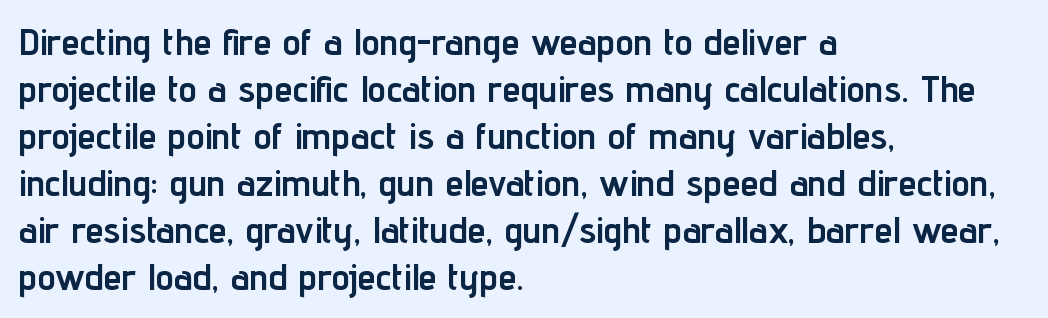
The image shows 37 px semibold, condensed sans-serif type, upright; set left-aligned, normal line spacing (1.27x), normal letter spacing, not underlined; low stroke contrast and a medium x-height.
